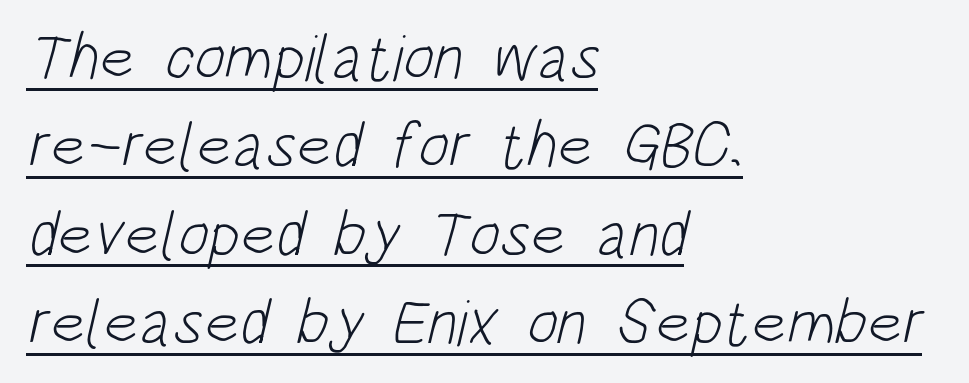
The image shows 65 px light, condensed sans-serif type; set left-aligned, normal line spacing (1.36x), normal letter spacing, underlined; low stroke contrast and a large x-height.
